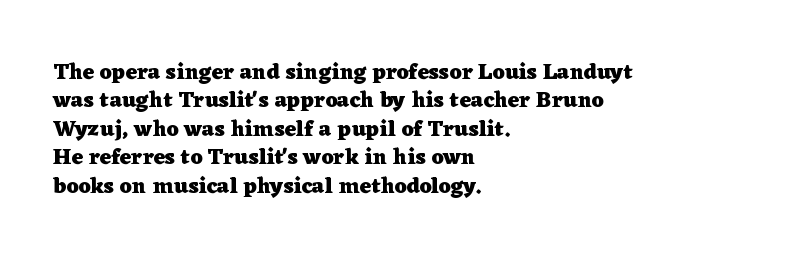
Q: Is the text bold? A: Yes.
Q: Is the text italic (slanted)? A: No, it is upright.
Q: Is the text underlined? A: No.
Q: How is the paragraph aligned? A: Left-aligned.
Q: Is the spacing between letters normal or unusually wide? A: Normal.
Q: Is the spacing between lines tight, normal or loose? A: Normal.
